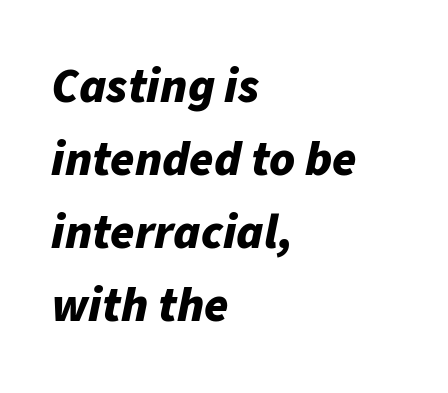
The image shows 49 px bold type, italic (leaning right); set left-aligned, normal line spacing (1.49x), normal letter spacing, not underlined; low stroke contrast and a medium x-height.
